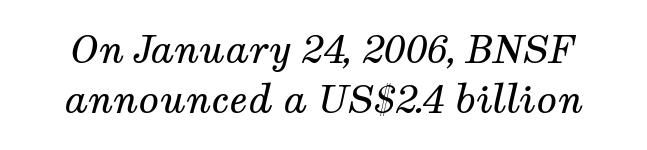
{"serif": "yes", "italic": "yes", "lean": "right", "slant_degrees": 12, "bold": "no", "weight": "regular", "width": "normal", "stroke_contrast": "medium", "x_height": "medium", "monospaced": "no", "underline": "no", "line_spacing": "normal", "line_spacing_ratio": 1.32, "letter_spacing": "normal", "letter_spacing_em": 0.0, "glyph_px": 38}
